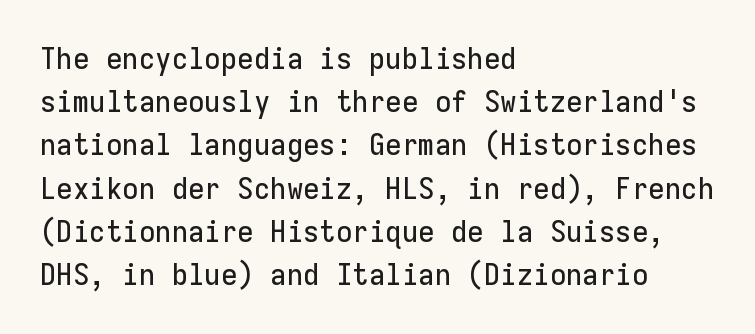
Q: Is the text italic (slanted)? A: No, it is upright.
Q: Is the typeface a serif or a sans-serif typeface? A: Sans-serif.
Q: Is the text underlined? A: No.
Q: How is the paragraph aligned? A: Left-aligned.
Q: Is the spacing between letters normal or unusually wide? A: Normal.
Q: Is the spacing between lines tight, normal or loose? A: Normal.
Q: Width (condensed, normal, or wide)? A: Normal.
Q: Stroke contrast? A: Low.
Q: x-height? A: Medium.
Q: Monospaced? A: Yes.
